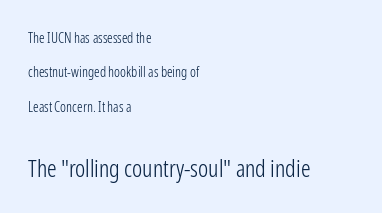
The image shows 24 px text type, upright; set left-aligned, loose line spacing (2.46x), normal letter spacing, not underlined; the second (bottom) block is 1.71x larger.
